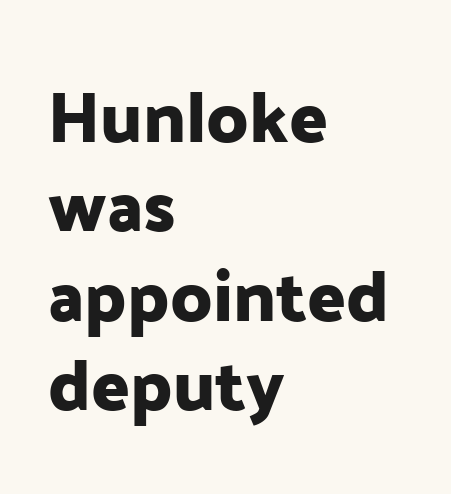
Italic? Not at all — the glyphs are vertical. The lines are quadded left. Spacing verdict: proportional, widths tailored to each character. The passage shown is not underscored anywhere.
